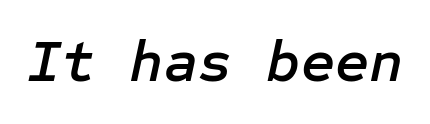
Q: Is the text italic (slanted)? A: Yes, it leans right by about 12 degrees.
Q: Is the text underlined? A: No.
Q: Is the spacing between letters normal or unusually wide? A: Normal.
Q: Width (condensed, normal, or wide)? A: Normal.
Q: Stroke contrast? A: Low.
Q: x-height? A: Medium.
